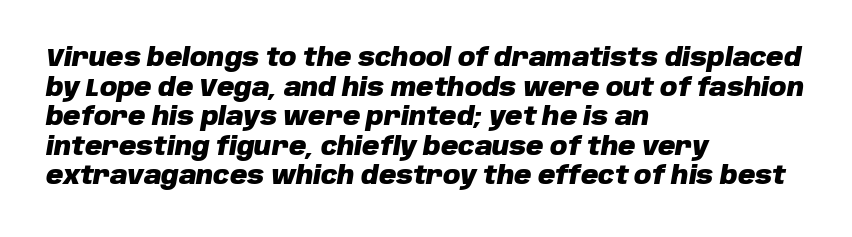
Q: Is the text bold? A: Yes.
Q: Is the text italic (slanted)? A: Yes, it leans right by about 10 degrees.
Q: Is the text underlined? A: No.
Q: How is the paragraph aligned? A: Left-aligned.
Q: Is the spacing between letters normal or unusually wide? A: Normal.
